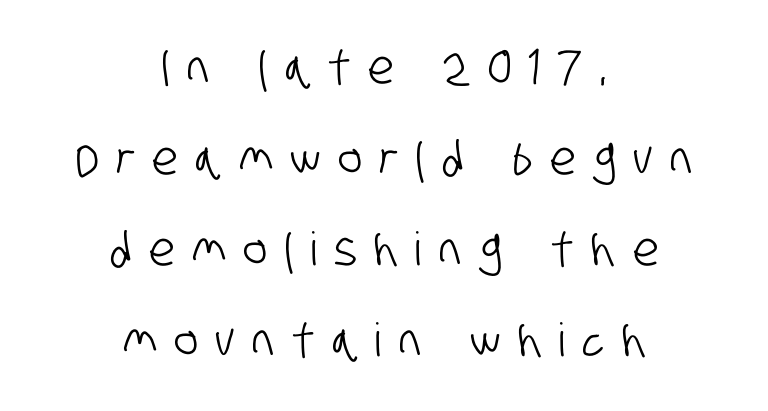
Q: Is the typeface a serif or a sans-serif typeface? A: Sans-serif.
Q: Is the text underlined? A: No.
Q: How is the paragraph aligned? A: Centered.
Q: Is the spacing between letters normal or unusually wide? A: Unusually wide.
Q: Is the spacing between lines tight, normal or loose? A: Loose.
Q: Width (condensed, normal, or wide)? A: Condensed.
Q: Stroke contrast? A: Low.
Q: x-height? A: Large.
Q: Monospaced? A: No.
